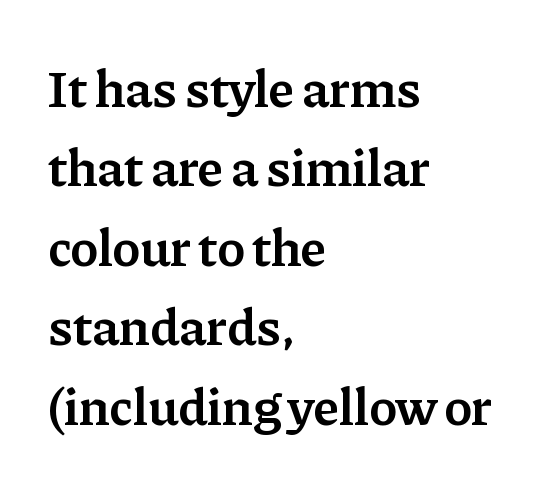
The image shows 53 px semibold serif type, upright; set left-aligned, normal line spacing (1.5x), normal letter spacing, not underlined; low stroke contrast and a medium x-height.
